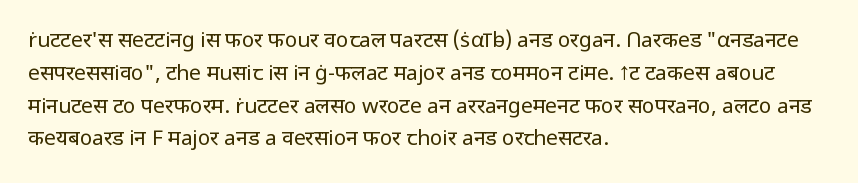
{"italic": "no", "bold": "no", "underline": "no", "align": "left", "line_spacing": "normal", "line_spacing_ratio": 1.56, "letter_spacing": "normal", "letter_spacing_em": 0.0, "glyph_px": 21}
